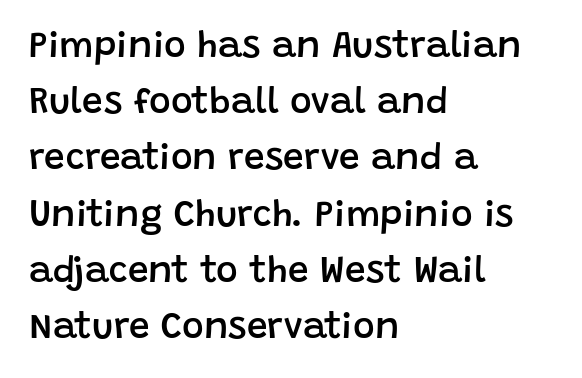
This is the in-between weight designers call semibold or demi. In terms of letterspacing, this is plain default setting. Regarding leading, the lines here are spaced in the standard way. Notice how the stems are strictly vertical — no italics here. Are there feet on the stems? There aren't — it's a sans. The passage is arranged the way most books set body copy — flush left.
